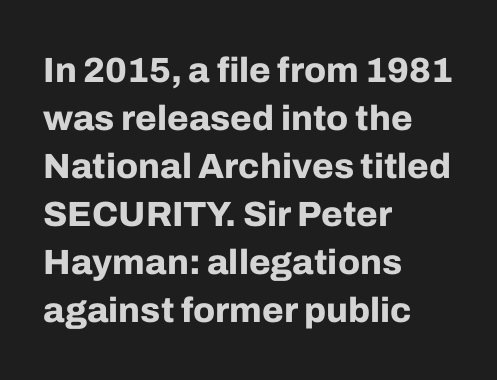
{"serif": "no", "italic": "no", "bold": "yes", "weight": "bold", "width": "normal", "stroke_contrast": "low", "x_height": "medium", "monospaced": "no", "underline": "no", "align": "left", "line_spacing": "normal", "line_spacing_ratio": 1.37, "letter_spacing": "normal", "letter_spacing_em": 0.0, "glyph_px": 35}
